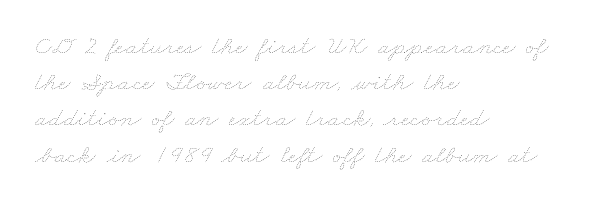
{"bold": "no", "underline": "no", "align": "left", "line_spacing": "normal", "line_spacing_ratio": 1.34, "letter_spacing": "normal", "letter_spacing_em": 0.0, "glyph_px": 27}
